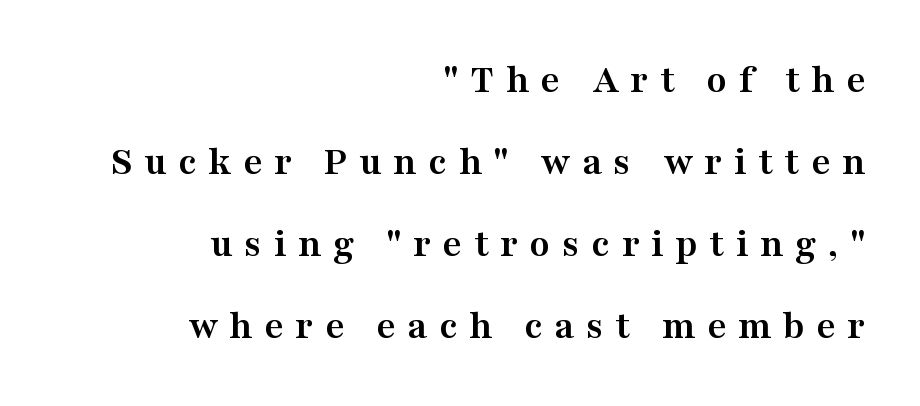
Q: Is the text bold? A: Yes.
Q: Is the text italic (slanted)? A: No, it is upright.
Q: Is the typeface a serif or a sans-serif typeface? A: Serif.
Q: Is the text underlined? A: No.
Q: How is the paragraph aligned? A: Right-aligned.
Q: Is the spacing between letters normal or unusually wide? A: Unusually wide.
Q: Is the spacing between lines tight, normal or loose? A: Loose.
Q: Width (condensed, normal, or wide)? A: Wide.
Q: Stroke contrast? A: Medium.
Q: x-height? A: Medium.
Q: Monospaced? A: No.
